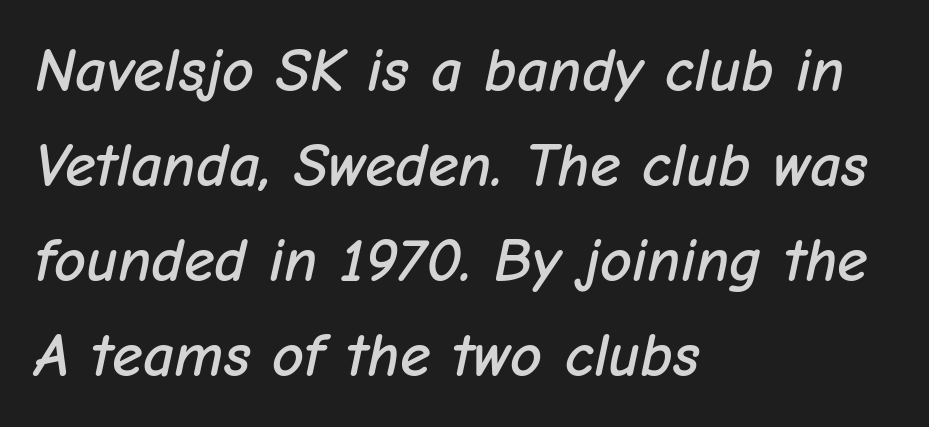
{"italic": "yes", "lean": "right", "slant_degrees": 12, "width": "normal", "stroke_contrast": "low", "x_height": "medium", "monospaced": "no", "underline": "no", "align": "left", "line_spacing": "normal", "line_spacing_ratio": 1.53, "letter_spacing": "normal", "letter_spacing_em": 0.0, "glyph_px": 62}
